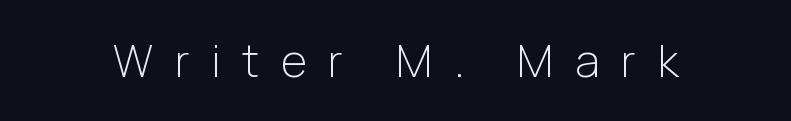
{"serif": "no", "italic": "no", "bold": "no", "weight": "light", "width": "normal", "stroke_contrast": "low", "x_height": "medium", "monospaced": "no", "underline": "no", "letter_spacing": "wide", "letter_spacing_em": 0.5, "glyph_px": 44}
